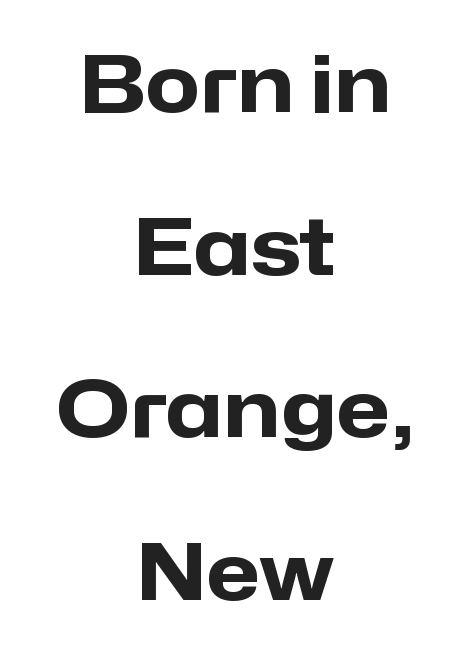
Q: Is the text bold? A: Yes.
Q: Is the text italic (slanted)? A: No, it is upright.
Q: Is the typeface a serif or a sans-serif typeface? A: Sans-serif.
Q: Is the text underlined? A: No.
Q: How is the paragraph aligned? A: Centered.
Q: Is the spacing between letters normal or unusually wide? A: Normal.
Q: Is the spacing between lines tight, normal or loose? A: Loose.
Q: Width (condensed, normal, or wide)? A: Normal.
Q: Stroke contrast? A: Low.
Q: x-height? A: Medium.
Q: Monospaced? A: No.
